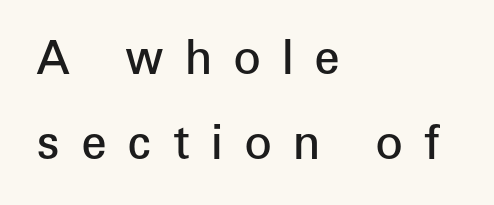
The image shows 46 px semibold sans-serif type, upright; set left-aligned, line spacing 1.85x, unusually wide letter spacing (+0.45 em), not underlined; low stroke contrast and a medium x-height.
